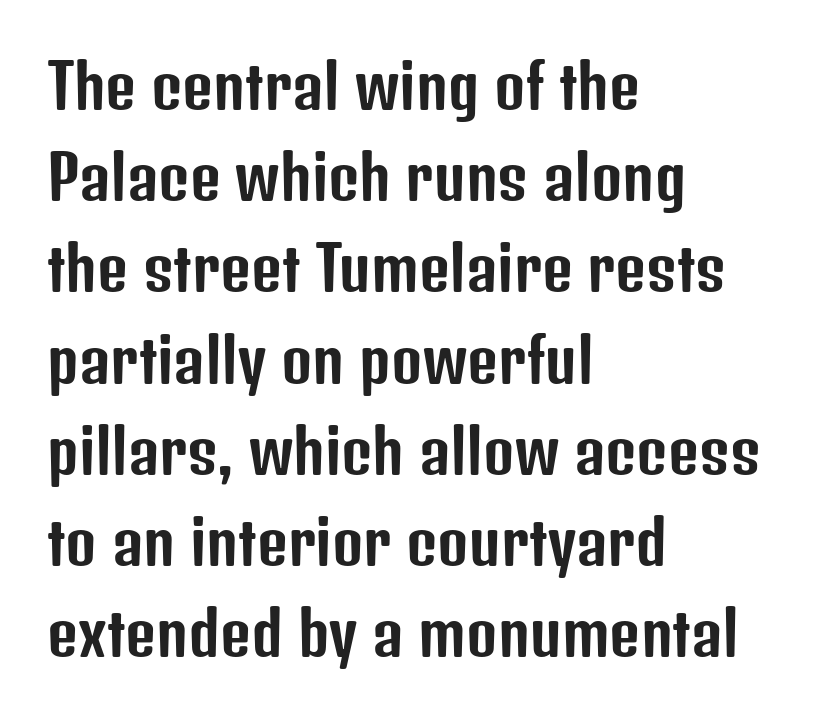
The font's upright variant was chosen for this text. Letters rest on an invisible, unmarked baseline. The paragraph shown leans on its left margin. This is sans-serif lettering, the kind often seen on screens and signage. Proportional: the letters do not fall into vertical columns. Letter spacing: default.
